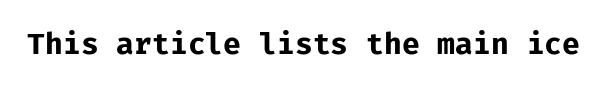
Q: Is the text bold? A: Yes.
Q: Is the text italic (slanted)? A: No, it is upright.
Q: Is the typeface a serif or a sans-serif typeface? A: Sans-serif.
Q: Is the text underlined? A: No.
Q: Is the spacing between letters normal or unusually wide? A: Normal.
Q: Width (condensed, normal, or wide)? A: Normal.
Q: Stroke contrast? A: Low.
Q: x-height? A: Medium.
Q: Monospaced? A: Yes.
